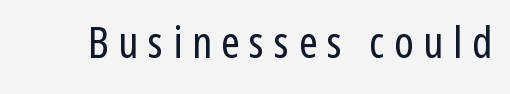
Q: Is the text bold? A: No.
Q: Is the text italic (slanted)? A: No, it is upright.
Q: Is the typeface a serif or a sans-serif typeface? A: Sans-serif.
Q: Is the text underlined? A: No.
Q: Is the spacing between letters normal or unusually wide? A: Unusually wide.
Q: Width (condensed, normal, or wide)? A: Condensed.
Q: Stroke contrast? A: Low.
Q: x-height? A: Medium.
Q: Monospaced? A: No.
